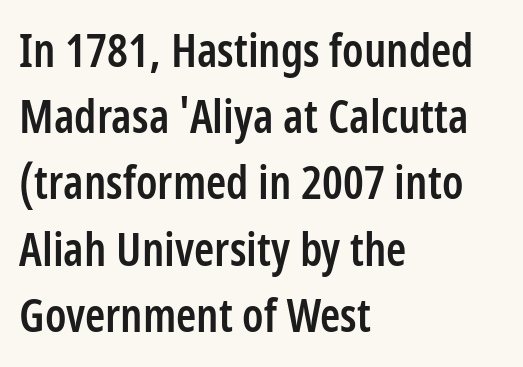
Q: Is the text bold? A: Semi-bold.
Q: Is the text italic (slanted)? A: No, it is upright.
Q: Is the typeface a serif or a sans-serif typeface? A: Sans-serif.
Q: Is the text underlined? A: No.
Q: How is the paragraph aligned? A: Left-aligned.
Q: Is the spacing between letters normal or unusually wide? A: Normal.
Q: Is the spacing between lines tight, normal or loose? A: Normal.
Q: Width (condensed, normal, or wide)? A: Condensed.
Q: Stroke contrast? A: Low.
Q: x-height? A: Medium.
Q: Monospaced? A: No.
